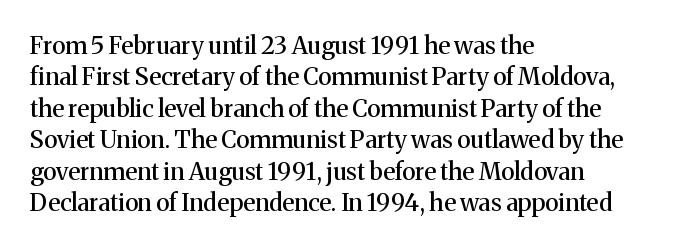
{"italic": "no", "underline": "no", "align": "left", "line_spacing": "normal", "line_spacing_ratio": 1.31, "letter_spacing": "normal", "letter_spacing_em": 0.0, "glyph_px": 24}
